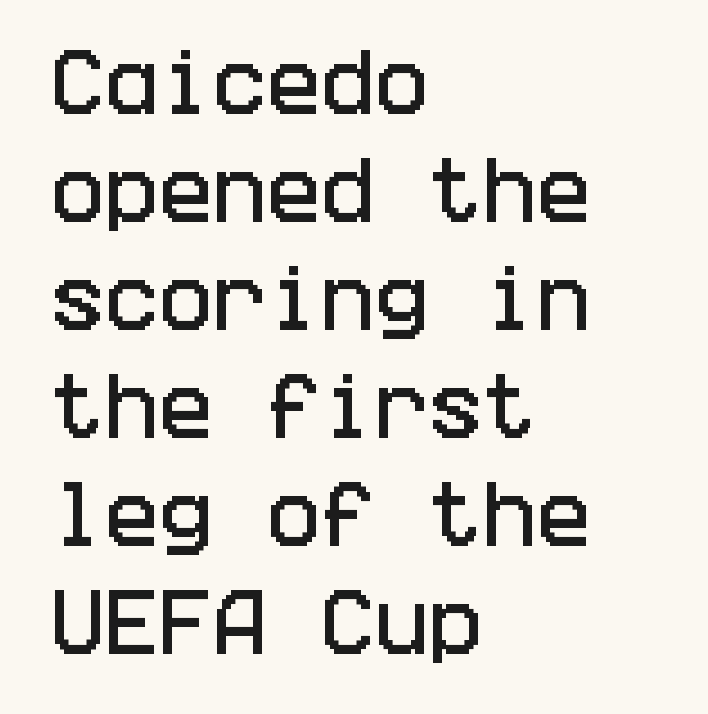
The image shows 72 px condensed sans-serif type, upright; set left-aligned, normal line spacing (1.5x), normal letter spacing, not underlined; low stroke contrast and a large x-height.
